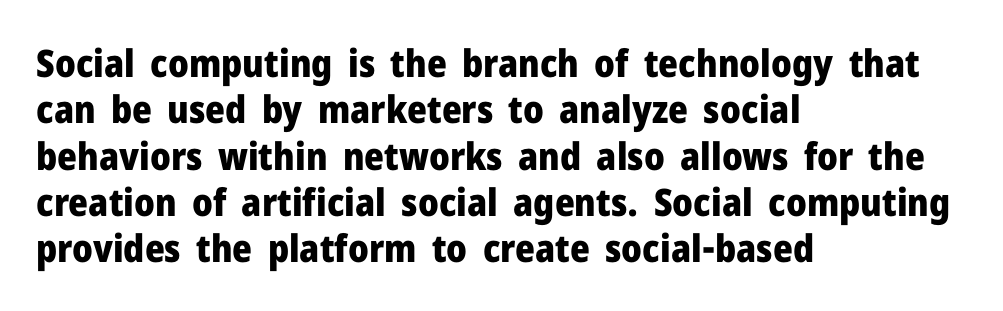
{"serif": "no", "italic": "no", "bold": "yes", "weight": "heavy", "width": "normal", "stroke_contrast": "low", "x_height": "medium", "monospaced": "no", "underline": "no", "align": "left", "line_spacing_ratio": 1.22, "letter_spacing": "normal", "letter_spacing_em": 0.0, "glyph_px": 38}
